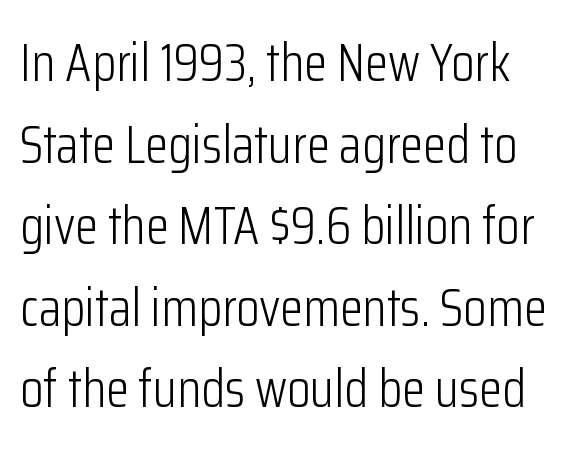
Caption: standard tracking, unaltered. This is the regular roman posture of the typeface. The designer left line spacing at the default. The face used here is proportionally spaced, like ordinary book or web type. Grotesque or geometric, the face here clearly has no serifs. The string is rendered with underlining switched off.
